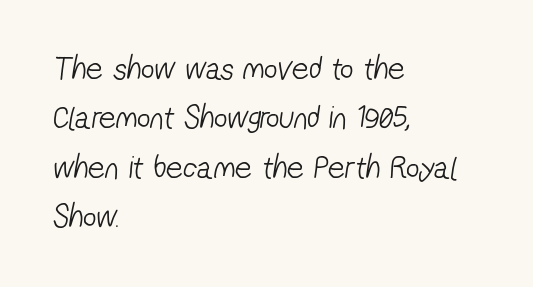
The ragged edge is on the right, which tells us the setting is flush left. Is the type heavy? It reads as light-to-regular instead. Line spacing here is normal. The space beneath each line is pristine and unruled.
